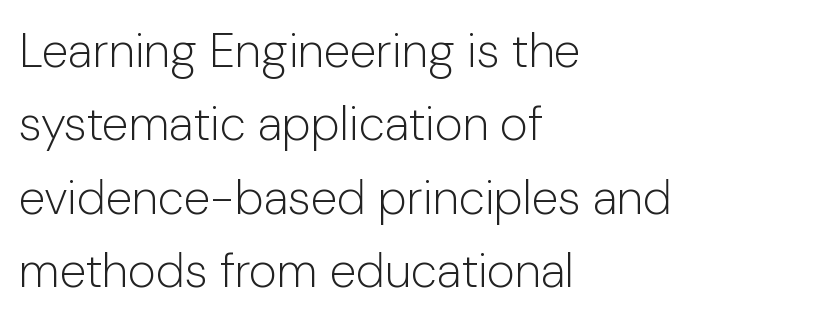
{"serif": "no", "italic": "no", "bold": "no", "weight": "light", "width": "normal", "stroke_contrast": "low", "x_height": "medium", "monospaced": "no", "underline": "no", "align": "left", "line_spacing": "normal", "line_spacing_ratio": 1.53, "letter_spacing": "normal", "letter_spacing_em": 0.0, "glyph_px": 48}
